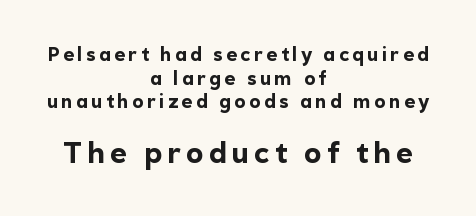
The image shows 29 px bold sans-serif type, upright; set centered, line spacing 1.24x, not underlined; the second (bottom) block is 1.53x larger; a medium x-height.
